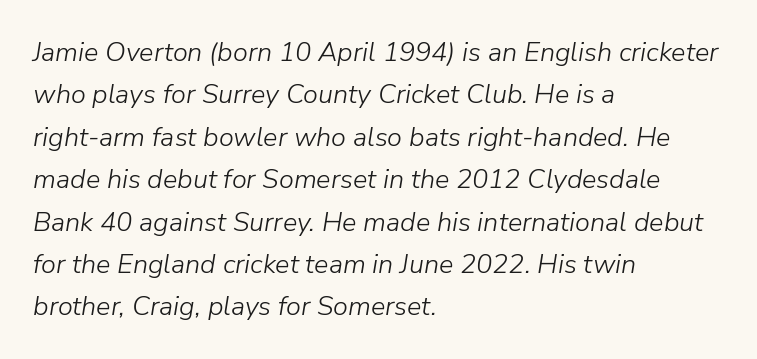
The image shows 27 px text type, italic (leaning right); set left-aligned, normal line spacing (1.57x), normal letter spacing, not underlined.
